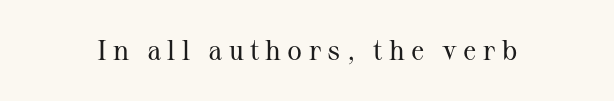
You could not count columns in this text — the font is proportionally spaced. Is the stroke heavy? The answer is a plain regular-or-lighter. Vertical strokes here are truly vertical. Here the glyphs are tracked loosely, breaking word shapes into spaced letters. A serif font was chosen for this passage. Quick note: underline off.
